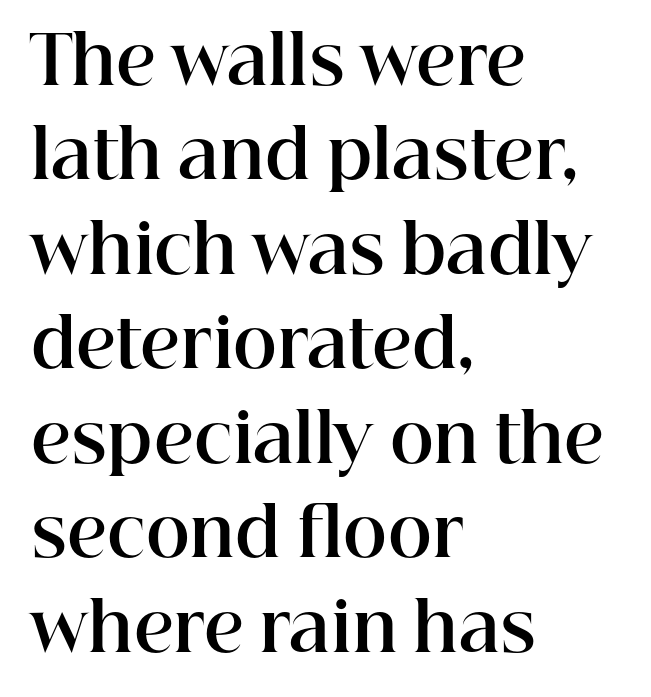
The image shows 67 px bold serif type, upright; set left-aligned, normal line spacing (1.41x), normal letter spacing, not underlined; high stroke contrast and a medium x-height.
